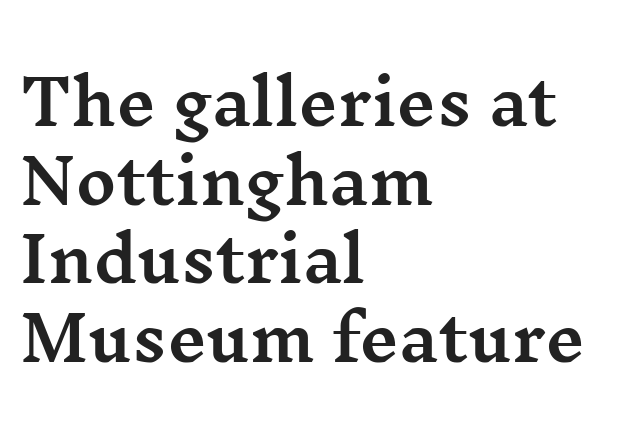
Q: Is the text italic (slanted)? A: No, it is upright.
Q: Is the typeface a serif or a sans-serif typeface? A: Serif.
Q: Is the text underlined? A: No.
Q: How is the paragraph aligned? A: Left-aligned.
Q: Is the spacing between letters normal or unusually wide? A: Normal.
Q: Is the spacing between lines tight, normal or loose? A: Normal.
Q: Width (condensed, normal, or wide)? A: Wide.
Q: Stroke contrast? A: Medium.
Q: x-height? A: Medium.
Q: Monospaced? A: No.
